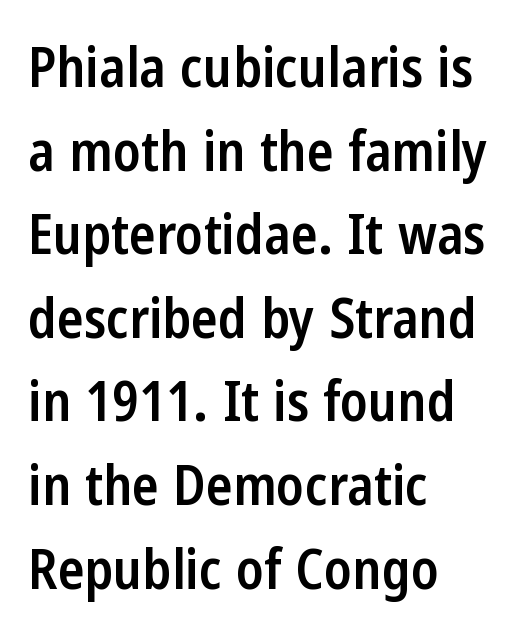
{"serif": "no", "italic": "no", "bold": "semi", "weight": "semibold", "width": "condensed", "stroke_contrast": "low", "x_height": "medium", "monospaced": "no", "underline": "no", "align": "left", "line_spacing": "normal", "line_spacing_ratio": 1.52, "letter_spacing": "normal", "letter_spacing_em": 0.0, "glyph_px": 55}
